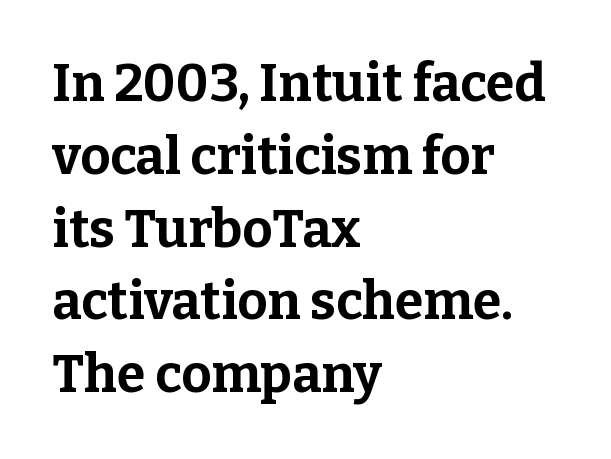
{"serif": "yes", "italic": "no", "bold": "yes", "weight": "bold", "width": "normal", "stroke_contrast": "low", "x_height": "medium", "monospaced": "no", "underline": "no", "align": "left", "line_spacing": "normal", "line_spacing_ratio": 1.4, "letter_spacing": "normal", "letter_spacing_em": 0.0, "glyph_px": 52}
